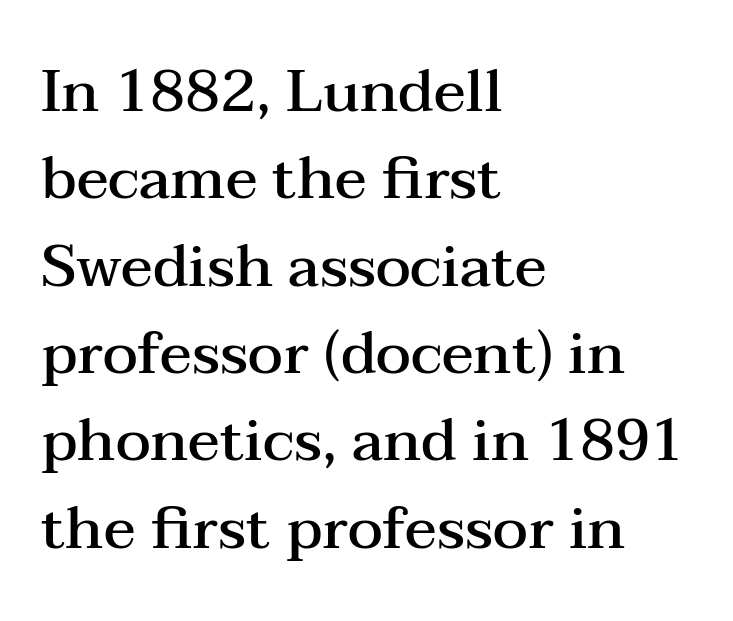
The image shows 59 px semibold, wide serif type, upright; set left-aligned, normal line spacing (1.48x), normal letter spacing, not underlined; medium stroke contrast and a medium x-height.
